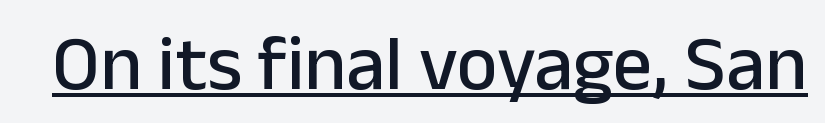
In terms of posture, this sample is upright. The passage shown is typed in a proportional face where columns would drift. Students, observe the line beneath the letters — that is underlining. Tracking here is standard; glyphs follow each other at the usual distance. Serif or sans? Sans — the stroke terminals are bare.
